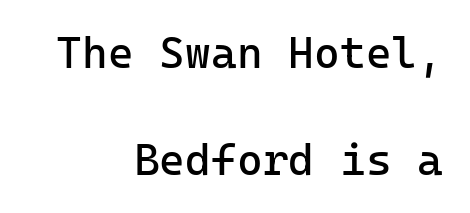
Q: Is the text bold? A: No.
Q: Is the text italic (slanted)? A: No, it is upright.
Q: Is the typeface a serif or a sans-serif typeface? A: Sans-serif.
Q: Is the text underlined? A: No.
Q: How is the paragraph aligned? A: Right-aligned.
Q: Is the spacing between letters normal or unusually wide? A: Normal.
Q: Is the spacing between lines tight, normal or loose? A: Loose.
Q: Width (condensed, normal, or wide)? A: Normal.
Q: Stroke contrast? A: Low.
Q: x-height? A: Medium.
Q: Monospaced? A: Yes.
